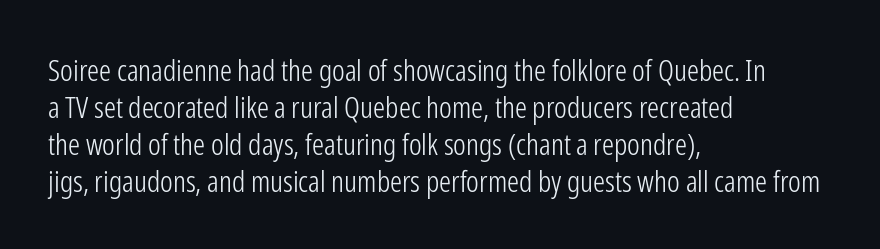
Q: Is the text bold? A: No.
Q: Is the text italic (slanted)? A: No, it is upright.
Q: Is the typeface a serif or a sans-serif typeface? A: Sans-serif.
Q: Is the text underlined? A: No.
Q: How is the paragraph aligned? A: Left-aligned.
Q: Is the spacing between letters normal or unusually wide? A: Normal.
Q: Width (condensed, normal, or wide)? A: Condensed.
Q: Stroke contrast? A: Low.
Q: x-height? A: Medium.
Q: Monospaced? A: No.
